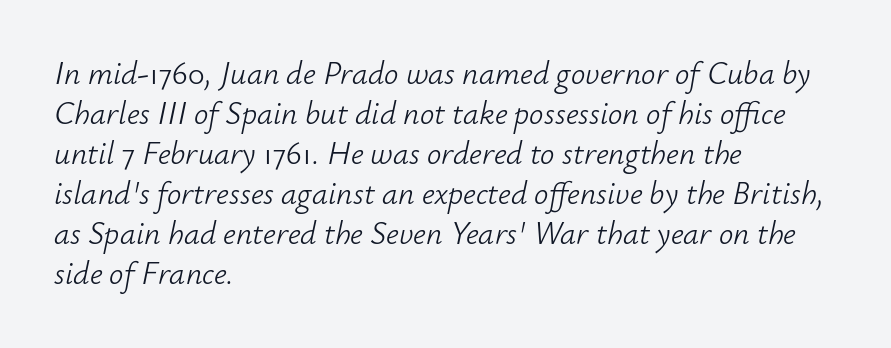
In CSS terms this would be text-align: left. These lines keep a tight, regular rhythm from letter to letter. These lines were composed using italics. Unmarked baselines from the first word to the last. Vertically, the passage feels balanced, rows spaced as you'd expect. These lines are rendered in a variable-pitch font.
